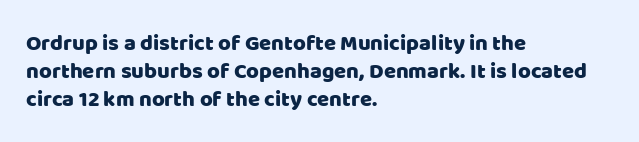
Q: Is the text italic (slanted)? A: No, it is upright.
Q: Is the text underlined? A: No.
Q: How is the paragraph aligned? A: Left-aligned.
Q: Is the spacing between letters normal or unusually wide? A: Normal.
Q: Is the spacing between lines tight, normal or loose? A: Normal.
